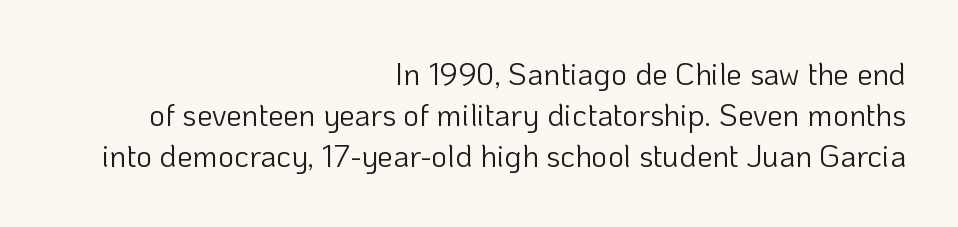
Look at the bottom of the vertical strokes: they stop flat, with no serifs. Vertically, the passage feels balanced, rows spaced as you'd expect. Every row of glyphs terminates at an identical x-position on the right. Each letter keeps its own natural width here, so spacing adapts to shape. These lines keep a tight, regular rhythm from letter to letter.
